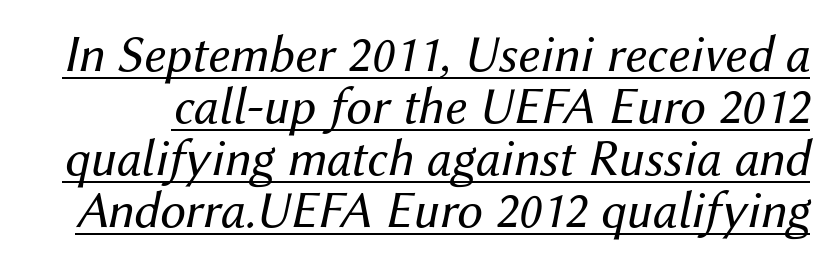
The image shows 52 px regular-weight type, italic (leaning right); set tight line spacing (1.0x), normal letter spacing, underlined; medium stroke contrast and a medium x-height.
